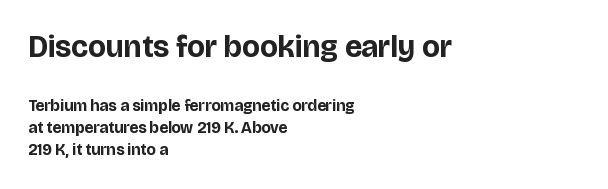
Q: Is the text bold? A: Yes.
Q: Is the text italic (slanted)? A: No, it is upright.
Q: Is the typeface a serif or a sans-serif typeface? A: Sans-serif.
Q: Is the text underlined? A: No.
Q: How is the paragraph aligned? A: Left-aligned.
Q: Is the spacing between letters normal or unusually wide? A: Normal.
Q: Is the spacing between lines tight, normal or loose? A: Normal.
Q: Which block of text is set in a larger size, the first (top) or the second (bottom)? A: The first (top) one.
Q: Width (condensed, normal, or wide)? A: Normal.
Q: Stroke contrast? A: Low.
Q: x-height? A: Large.
Q: Monospaced? A: No.
